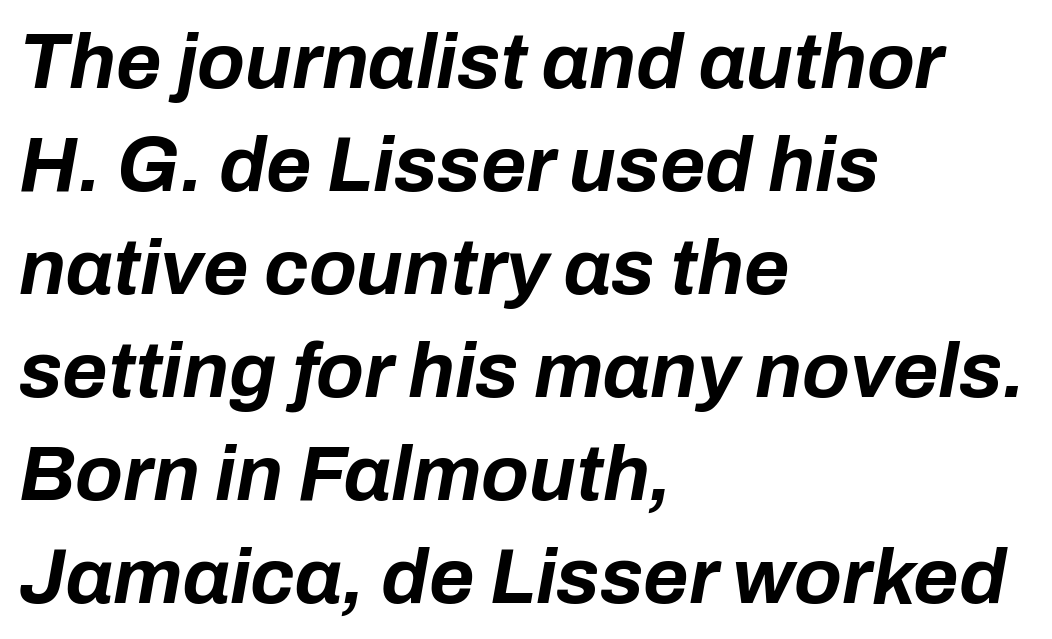
The rendering uses a bold face; every stroke is thick and dark. Character widths vary here, with narrow letters taking less room than wide ones. Every row of glyphs begins at an identical x-position on the left. The font's italic variant was chosen for this text. The letterforms sit shoulder to shoulder at normal distance.
